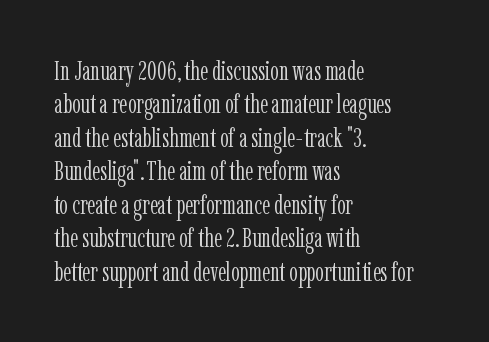
The image shows 27 px text type, upright; set left-aligned, line spacing 1.24x, normal letter spacing, not underlined.
